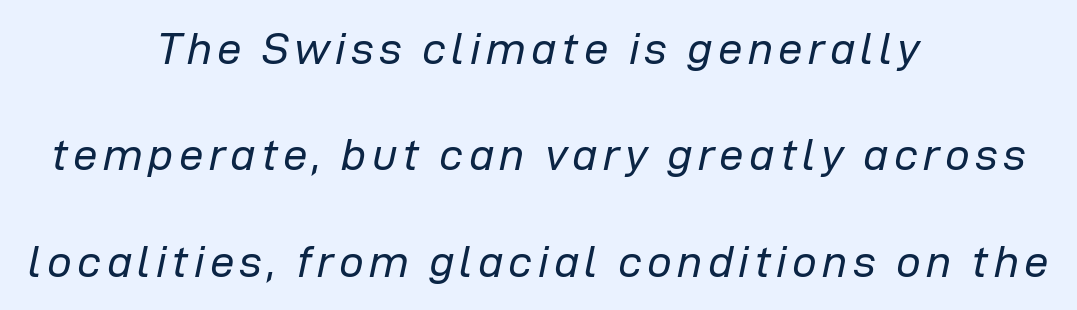
The image shows 44 px regular-weight type, italic (leaning right); set centered, loose line spacing (2.42x), not underlined; low stroke contrast and a medium x-height.
